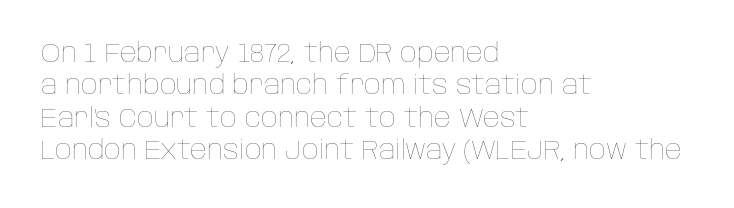
Q: Is the text bold? A: No.
Q: Is the text italic (slanted)? A: No, it is upright.
Q: Is the text underlined? A: No.
Q: How is the paragraph aligned? A: Left-aligned.
Q: Is the spacing between letters normal or unusually wide? A: Normal.
Q: Is the spacing between lines tight, normal or loose? A: Normal.
